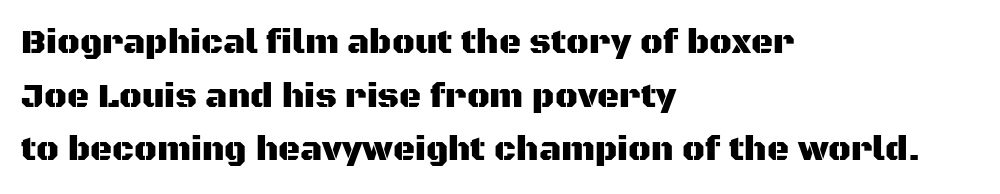
The rendering keeps characters at their native spacing. I'd call this a sans setting — the letters go barefoot. These lines are set flush left with a ragged right edge. Here the designer chose a conventional face with non-uniform glyph widths. How would I describe the line gaps? Plain and ordinary. No word sits above an underline.
